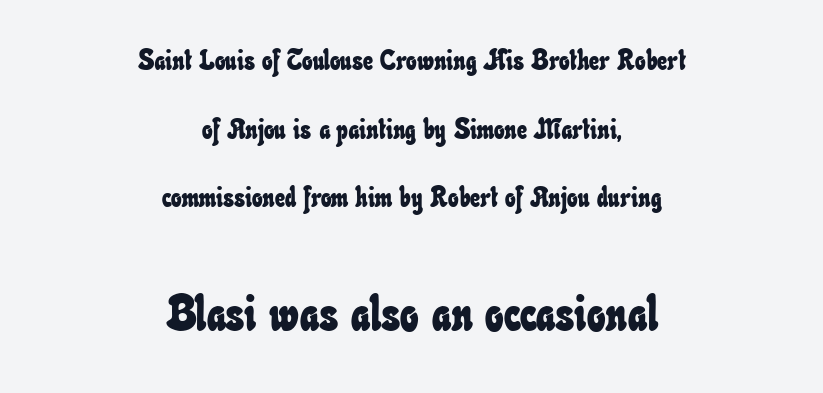
The image shows 49 px condensed type; set centered, loose line spacing (2.45x), normal letter spacing, not underlined; the second (bottom) block is 1.75x larger; low stroke contrast and a small x-height.
